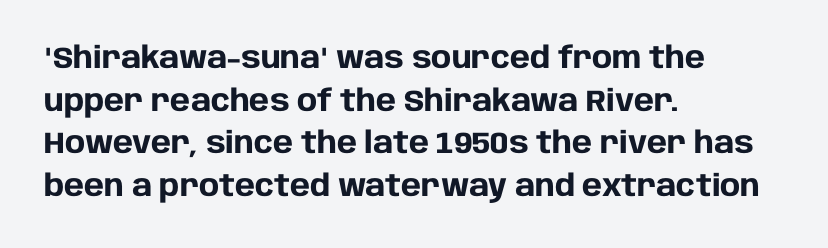
The image shows 30 px heavy sans-serif type, upright; set left-aligned, normal line spacing (1.42x), normal letter spacing, not underlined; low stroke contrast and a large x-height.
